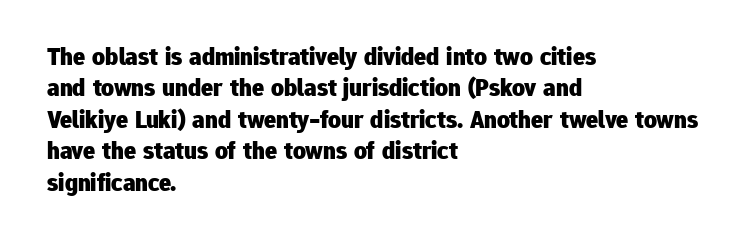
Horizontal alignment here is leftward, the default for most running prose. These lines were composed using upright roman letters. Quick note: underline off. Words appear dense and cohesive because spacing is normal. Honestly, the row spacing looks completely unremarkable. Heft: maximum for text — a bold.
